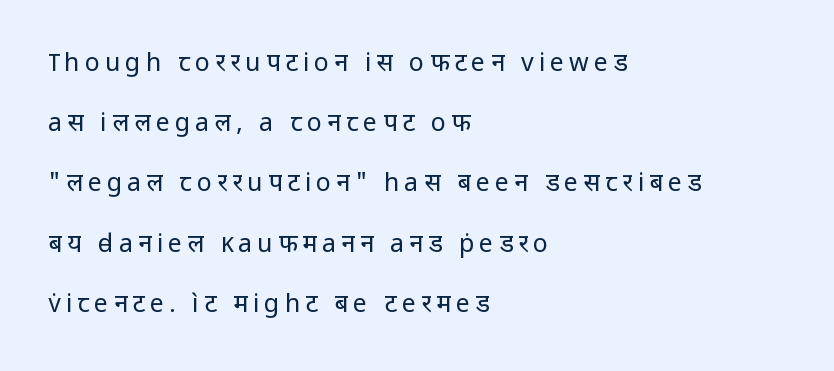
The image shows 25 px text type, upright; set left-aligned, loose line spacing (2.41x), unusually wide letter spacing (+0.2 em), not underlined.
